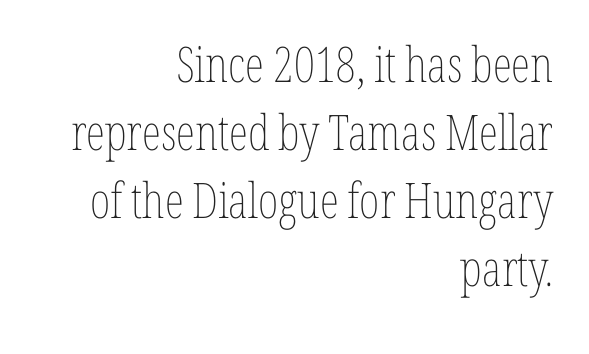
The image shows 49 px thin, condensed type, upright; set right-aligned, normal line spacing (1.39x), normal letter spacing, not underlined; low stroke contrast and a medium x-height.
